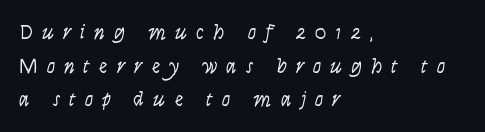
Stems and bowls with no extra thickness — not bold. Horizontal bands of white between lines are of average thickness. Honestly, the letter spacing is so wide it's the main thing you notice. Caption: multi-line text, flush left, ragged right. Characters are canted at an angle relative to the baseline's perpendicular. The glyphs are unaccompanied by any horizontal stroke below them.
